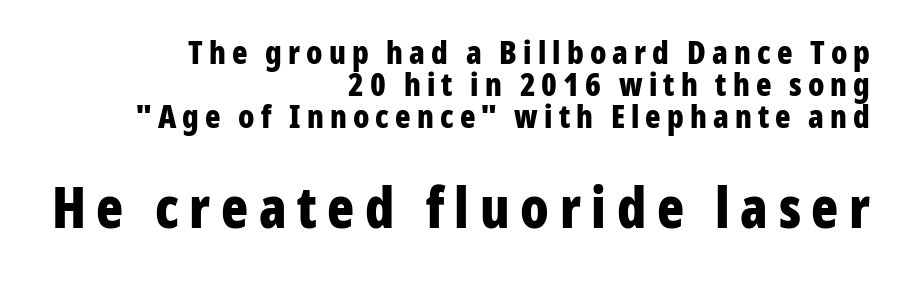
The image shows 56 px bold, condensed sans-serif type, upright; set right-aligned, tight line spacing (1.0x), not underlined; the second (bottom) block is 1.75x larger; low stroke contrast and a medium x-height.
